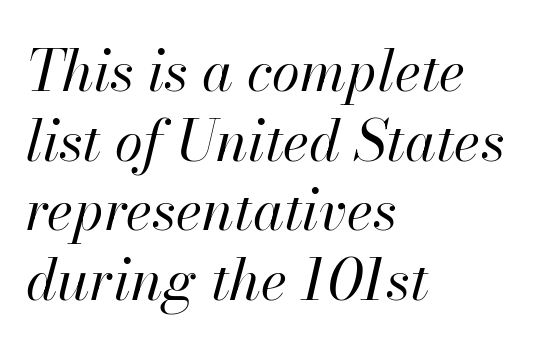
Style check: oblique. Beneath every word, the page is bare. Looks like regular typesetting: each glyph gets only the width it needs. Does extra space separate the letters? No, they use regular spacing.
